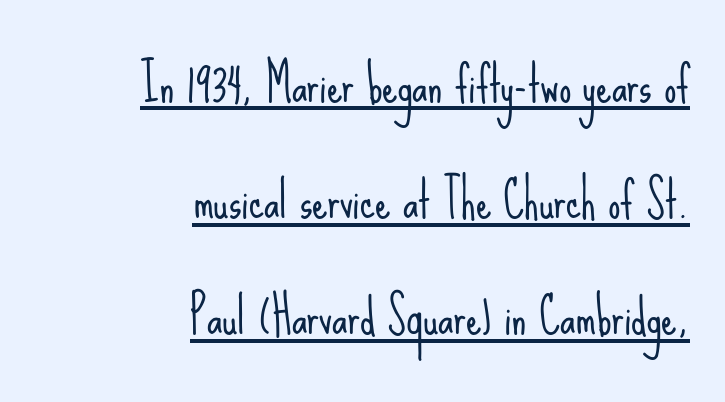
Q: Is the text bold? A: No.
Q: Is the text italic (slanted)? A: No, it is upright.
Q: Is the typeface a serif or a sans-serif typeface? A: Sans-serif.
Q: Is the text underlined? A: Yes.
Q: How is the paragraph aligned? A: Right-aligned.
Q: Is the spacing between letters normal or unusually wide? A: Normal.
Q: Is the spacing between lines tight, normal or loose? A: Loose.
Q: Width (condensed, normal, or wide)? A: Condensed.
Q: Stroke contrast? A: Low.
Q: x-height? A: Small.
Q: Monospaced? A: No.
